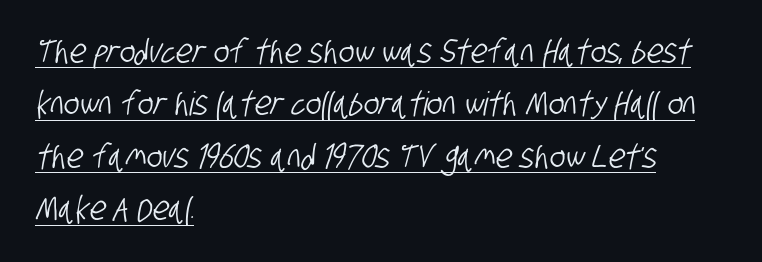
The typeface chosen for these lines omits serifs. Proportional: the letters do not fall into vertical columns. Whoever set this chose a conventional vertical rhythm. The horizontal fit of the characters is conventional and even. Somebody hit Ctrl+U on this one — the words are underlined. Compared with a centered layout, this one pins lines to the left instead.
